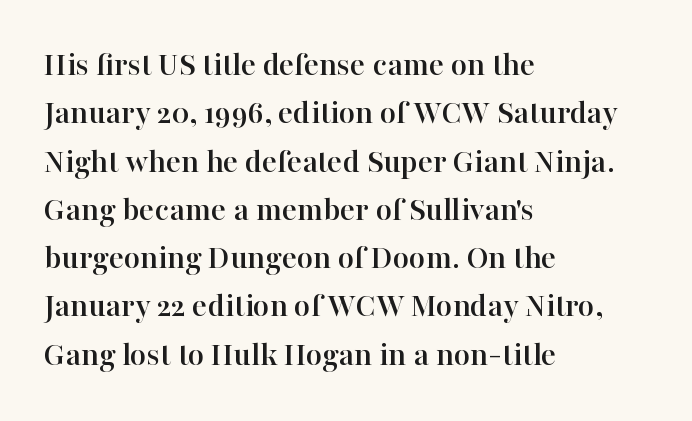
The image shows 35 px serif type, upright; set left-aligned, normal line spacing (1.38x), normal letter spacing, not underlined; high stroke contrast and a medium x-height.
